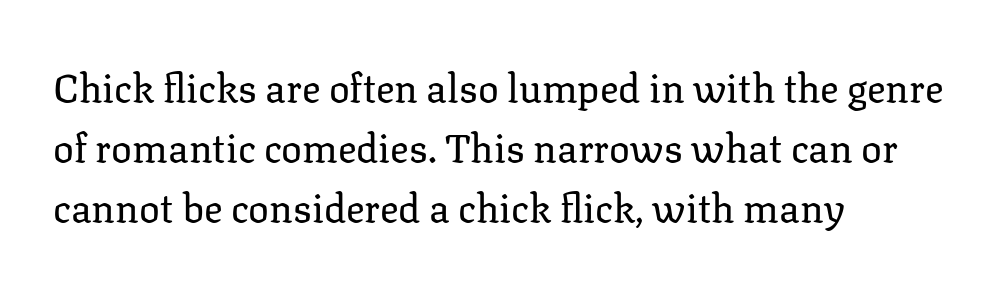
{"serif": "yes", "italic": "no", "bold": "no", "weight": "regular", "width": "normal", "stroke_contrast": "low", "x_height": "medium", "monospaced": "no", "underline": "no", "align": "left", "line_spacing": "normal", "line_spacing_ratio": 1.54, "letter_spacing": "normal", "letter_spacing_em": 0.0, "glyph_px": 39}
